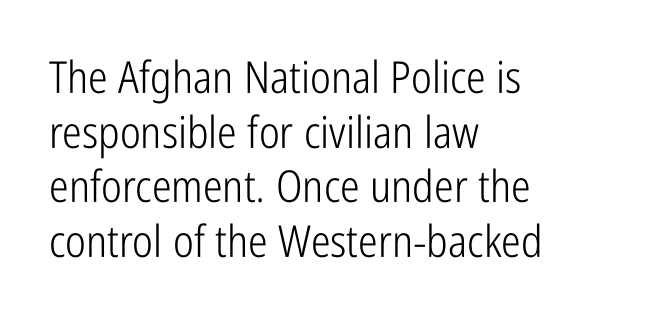
Upright lettering throughout. Proportional: the letters do not fall into vertical columns. The foot of each line stays bare and open. Summary of weight: not heavy and not bold.
